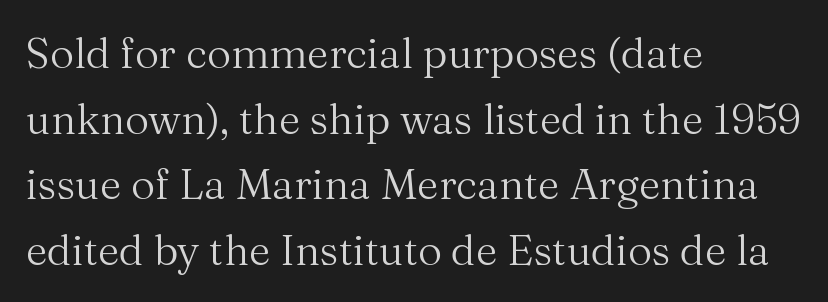
The image shows 42 px regular-weight serif type, upright; set left-aligned, normal line spacing (1.56x), normal letter spacing, not underlined; medium stroke contrast and a medium x-height.
